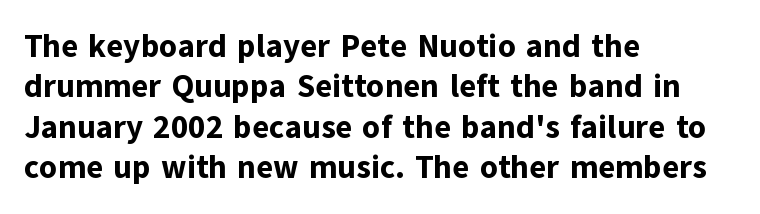
{"serif": "no", "italic": "no", "bold": "yes", "weight": "bold", "width": "normal", "stroke_contrast": "low", "x_height": "medium", "monospaced": "no", "underline": "no", "align": "left", "line_spacing": "normal", "line_spacing_ratio": 1.26, "letter_spacing": "normal", "letter_spacing_em": 0.0, "glyph_px": 32}
